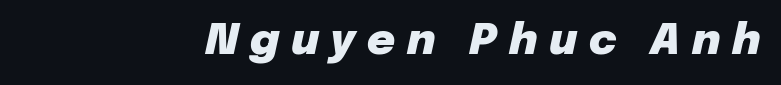
{"italic": "yes", "lean": "right", "slant_degrees": 12, "bold": "yes", "weight": "heavy", "width": "normal", "stroke_contrast": "low", "x_height": "medium", "monospaced": "no", "underline": "no", "letter_spacing": "wide", "letter_spacing_em": 0.27, "glyph_px": 43}
